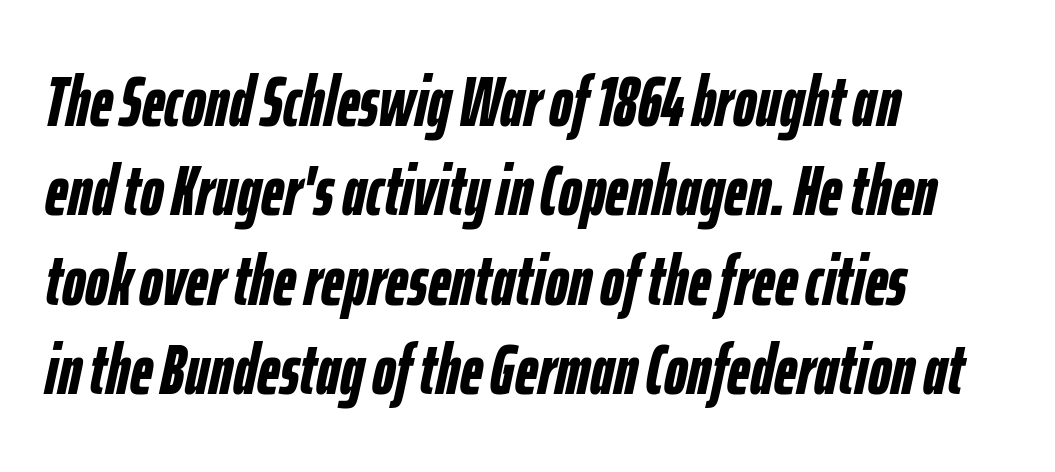
The image shows 71 px semibold, condensed type, italic (leaning right); set left-aligned, normal line spacing (1.26x), normal letter spacing, not underlined; low stroke contrast and a medium x-height.
